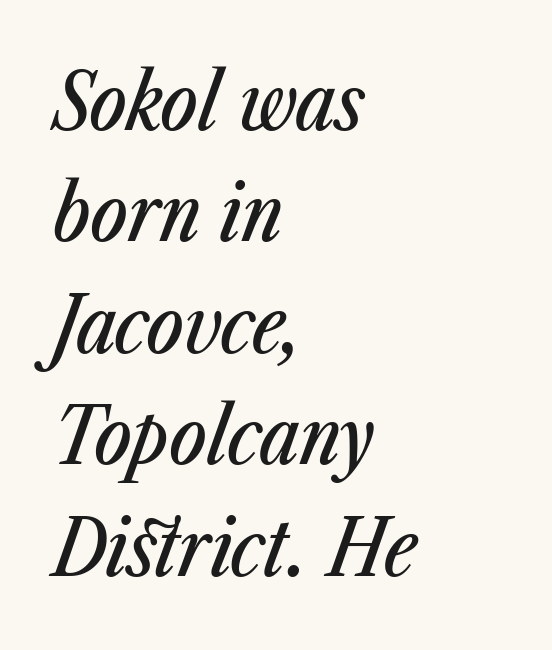
The image shows 79 px condensed type, italic (leaning right); set left-aligned, normal line spacing (1.41x), normal letter spacing, not underlined; low stroke contrast and a medium x-height.
